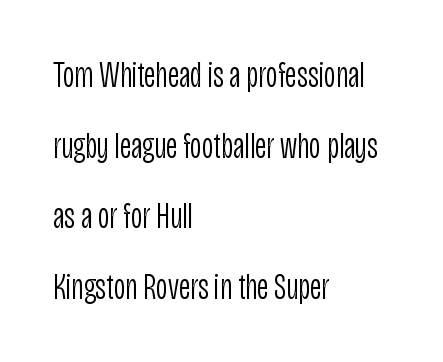
{"serif": "no", "italic": "no", "bold": "no", "weight": "light", "width": "condensed", "stroke_contrast": "low", "x_height": "large", "monospaced": "no", "underline": "no", "align": "left", "line_spacing": "loose", "line_spacing_ratio": 1.96, "letter_spacing": "normal", "letter_spacing_em": 0.0, "glyph_px": 36}
